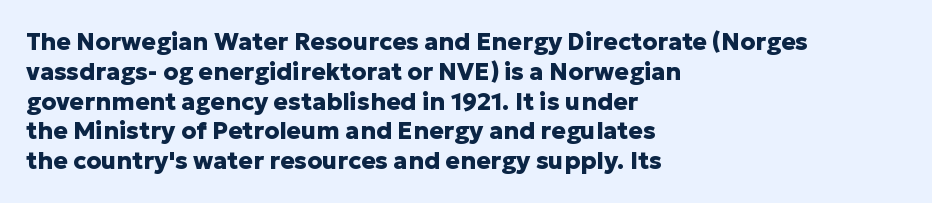
Every character sits straight up, as roman type does. This rendering uses left alignment, leaving the right contour irregular. Letters rest on an invisible, unmarked baseline. The passage shown has conventional tracking throughout. Pretty heavy lettering here — definitely bold.
